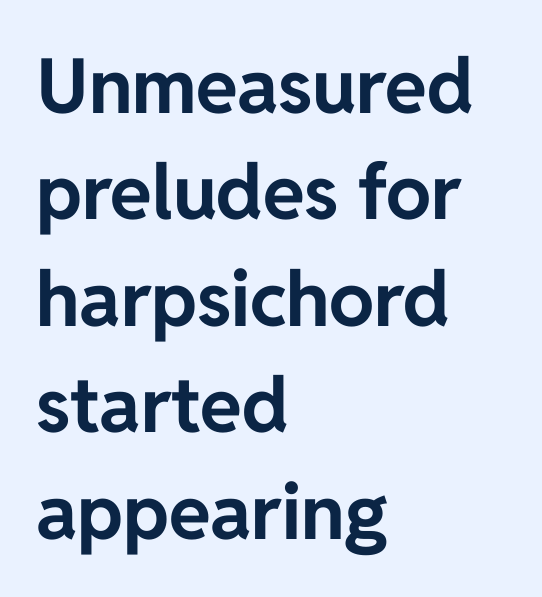
Any mark beneath the type? The region is blank. The tracking reads as untouched default to a designer's eye. The designer left line spacing at the default. Notice how the passage keeps a crisp vertical edge on the left only. The letters carry no serifs — their stems end cleanly without finishing strokes.
